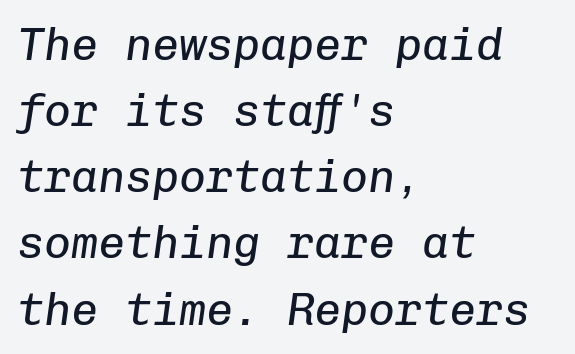
The passage shown is typed in a monospace face where columns stay perfectly aligned. The rag falls on the right side of this text block. Vertical spacing — default. Words appear dense and cohesive because spacing is normal.
